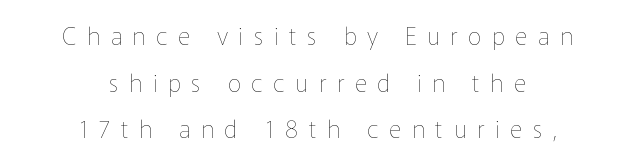
The image shows 24 px text type, upright; set centered, loose line spacing (1.94x), unusually wide letter spacing (+0.44 em), not underlined.
